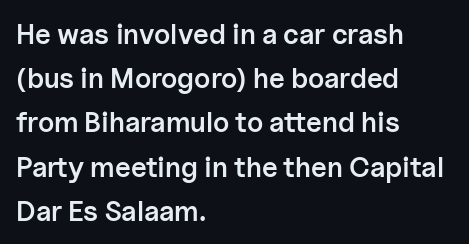
The gap between lines stays unmarked. The lines sit at an ordinary, default distance from one another. The letters stand straight up with perfectly vertical stems. Weight: semibold (demi). Does the type have serifs? No, each stem ends abruptly. Note the varied advance widths — an 'i' is clearly narrower than an 'm'.
